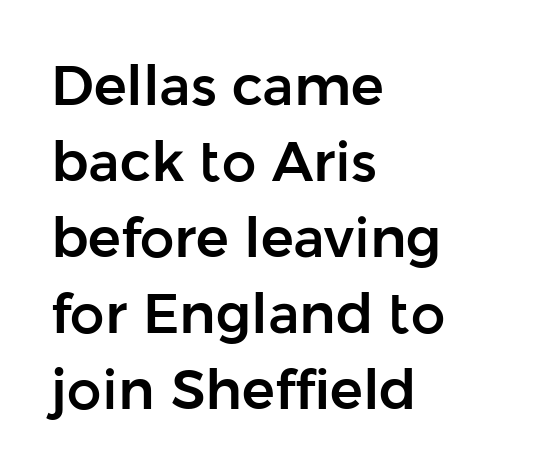
The image shows 55 px sans-serif type, upright; set left-aligned, normal line spacing (1.38x), normal letter spacing, not underlined; low stroke contrast and a medium x-height.
